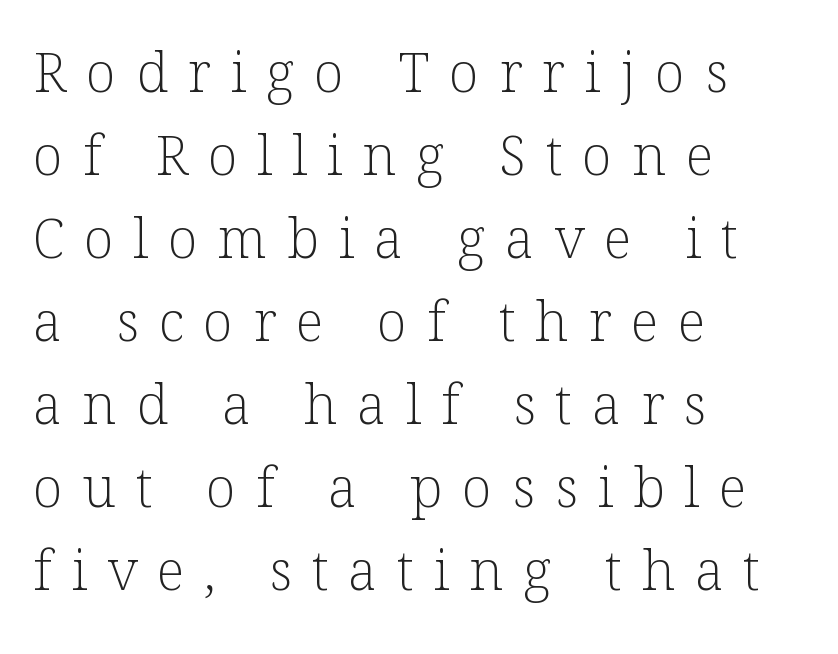
Q: Is the text bold? A: No.
Q: Is the text italic (slanted)? A: No, it is upright.
Q: Is the typeface a serif or a sans-serif typeface? A: Serif.
Q: Is the text underlined? A: No.
Q: How is the paragraph aligned? A: Left-aligned.
Q: Is the spacing between letters normal or unusually wide? A: Unusually wide.
Q: Is the spacing between lines tight, normal or loose? A: Normal.
Q: Width (condensed, normal, or wide)? A: Normal.
Q: Stroke contrast? A: Low.
Q: x-height? A: Medium.
Q: Monospaced? A: No.
